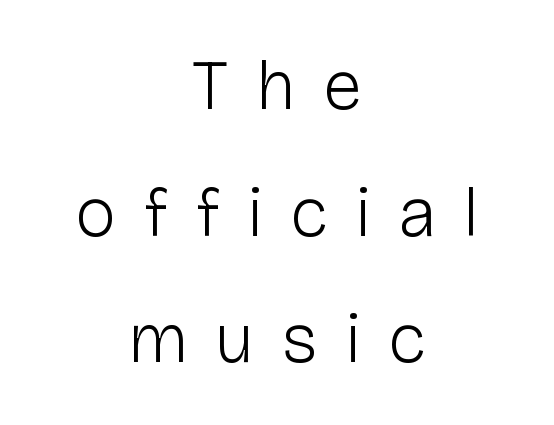
Q: Is the text bold? A: No.
Q: Is the text italic (slanted)? A: No, it is upright.
Q: Is the typeface a serif or a sans-serif typeface? A: Sans-serif.
Q: Is the text underlined? A: No.
Q: How is the paragraph aligned? A: Centered.
Q: Is the spacing between letters normal or unusually wide? A: Unusually wide.
Q: Width (condensed, normal, or wide)? A: Normal.
Q: Stroke contrast? A: Low.
Q: x-height? A: Medium.
Q: Monospaced? A: No.
